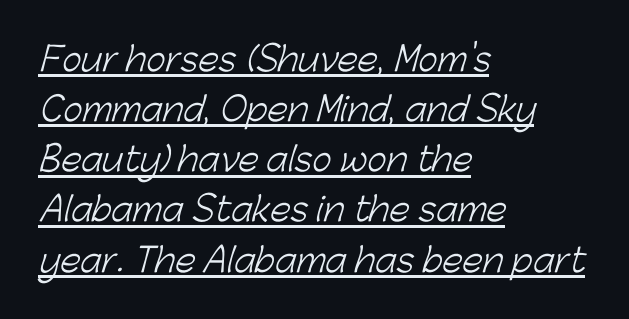
Q: Is the text bold? A: No.
Q: Is the typeface a serif or a sans-serif typeface? A: Sans-serif.
Q: Is the text underlined? A: Yes.
Q: How is the paragraph aligned? A: Left-aligned.
Q: Is the spacing between letters normal or unusually wide? A: Normal.
Q: Is the spacing between lines tight, normal or loose? A: Normal.
Q: Width (condensed, normal, or wide)? A: Normal.
Q: Stroke contrast? A: Low.
Q: x-height? A: Medium.
Q: Monospaced? A: No.
